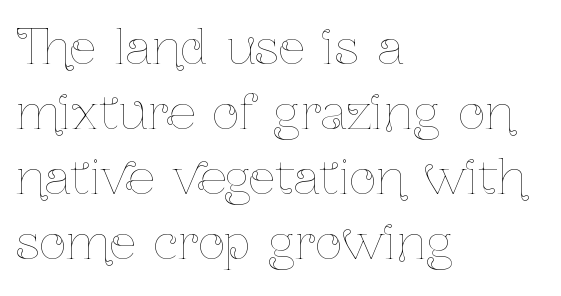
Nobody drew a line under any word here. These glyphs show unthickened strokes, regular width or finer. These lines are set flush left with a ragged right edge. This block has exactly the height ordinary leading produces. Caption: standard tracking, unaltered.
